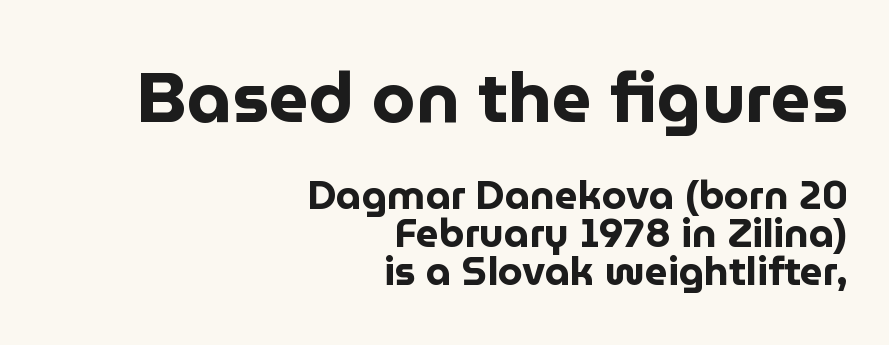
Tracking here is standard; glyphs follow each other at the usual distance. Cramped leading. Characters remain perfectly vertical along every line. Emphasis by weight is at full strength: bold.
